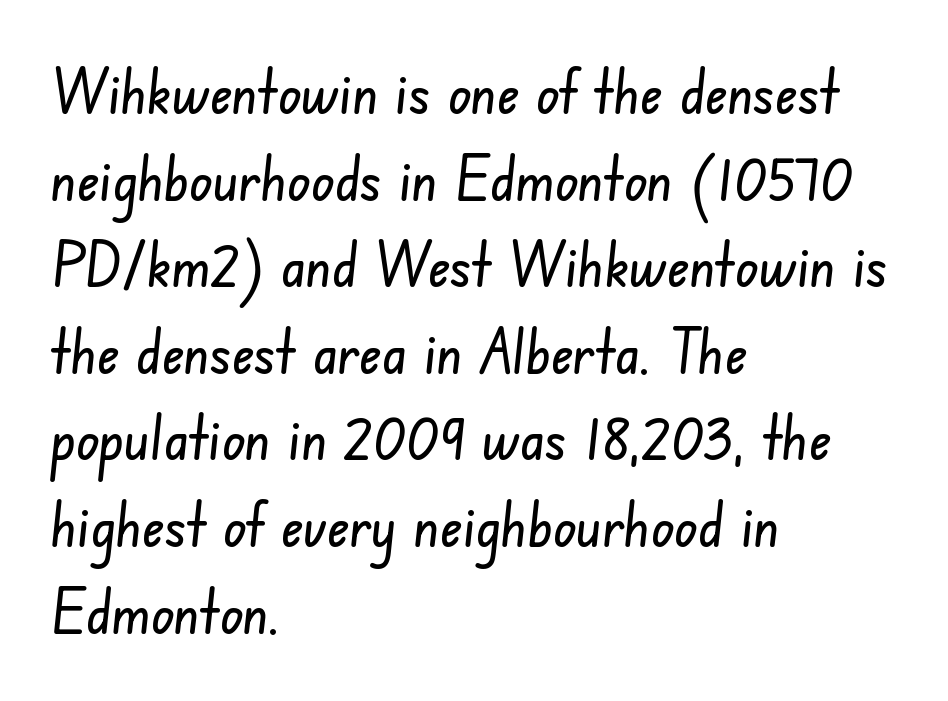
The image shows 61 px condensed sans-serif type; set left-aligned, normal line spacing (1.42x), normal letter spacing, not underlined; low stroke contrast and a small x-height.
